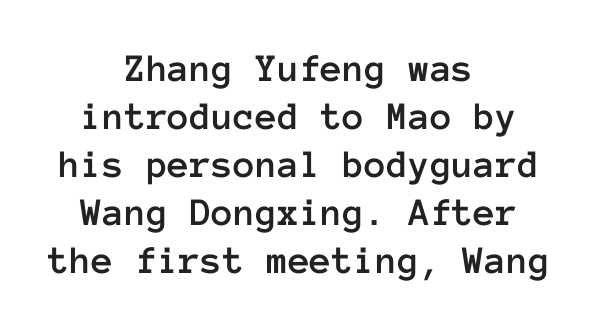
Q: Is the text italic (slanted)? A: No, it is upright.
Q: Is the text underlined? A: No.
Q: How is the paragraph aligned? A: Centered.
Q: Is the spacing between letters normal or unusually wide? A: Normal.
Q: Width (condensed, normal, or wide)? A: Normal.
Q: Stroke contrast? A: Low.
Q: x-height? A: Medium.
Q: Monospaced? A: Yes.
